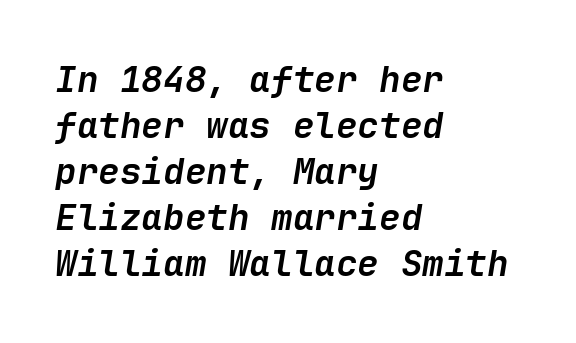
The whole block is typeset with a tilt. Vertically, the passage feels balanced, rows spaced as you'd expect. Alignment: flush left. The horizontal fit of the characters is conventional and even. Weight: bold. The space beneath each line is pristine and unruled.
